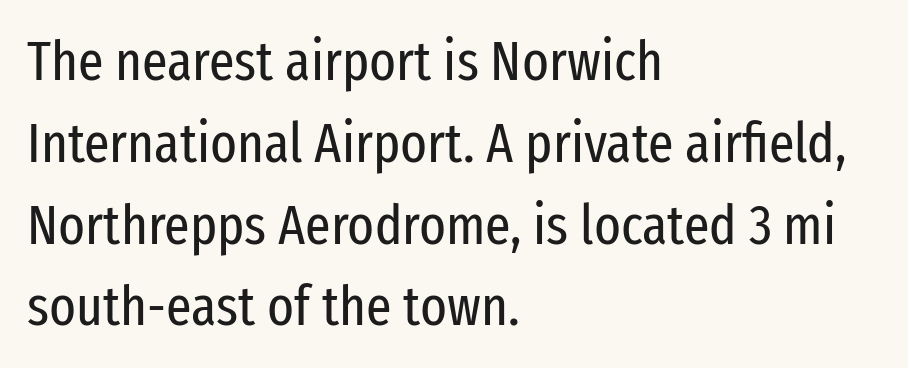
Q: Is the text bold? A: No.
Q: Is the text italic (slanted)? A: No, it is upright.
Q: Is the typeface a serif or a sans-serif typeface? A: Sans-serif.
Q: Is the text underlined? A: No.
Q: How is the paragraph aligned? A: Left-aligned.
Q: Is the spacing between letters normal or unusually wide? A: Normal.
Q: Is the spacing between lines tight, normal or loose? A: Normal.
Q: Width (condensed, normal, or wide)? A: Condensed.
Q: Stroke contrast? A: Low.
Q: x-height? A: Medium.
Q: Monospaced? A: No.
